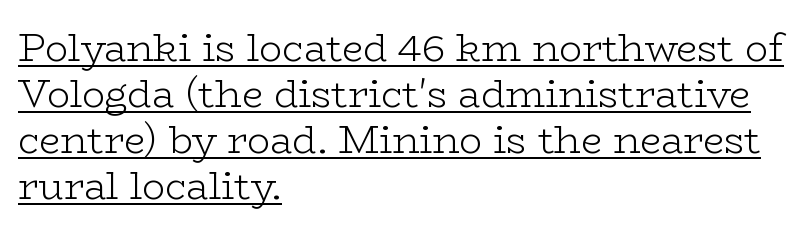
Vertical strokes here are truly vertical. Caption: multi-line text, flush left, ragged right. The rendering uses natural spacing where letterforms have individual widths. This reads as an unemphasized weight, regular at the heaviest. The face used here appears with an underline applied. The type is set solid horizontally, with unmodified tracking.
